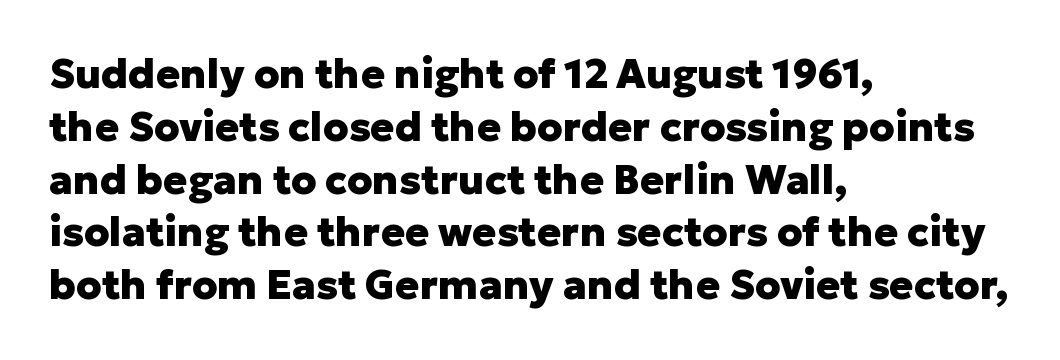
Q: Is the text bold? A: Yes.
Q: Is the text italic (slanted)? A: No, it is upright.
Q: Is the typeface a serif or a sans-serif typeface? A: Sans-serif.
Q: Is the text underlined? A: No.
Q: How is the paragraph aligned? A: Left-aligned.
Q: Is the spacing between letters normal or unusually wide? A: Normal.
Q: Is the spacing between lines tight, normal or loose? A: Normal.
Q: Width (condensed, normal, or wide)? A: Normal.
Q: Stroke contrast? A: Low.
Q: x-height? A: Medium.
Q: Monospaced? A: No.
